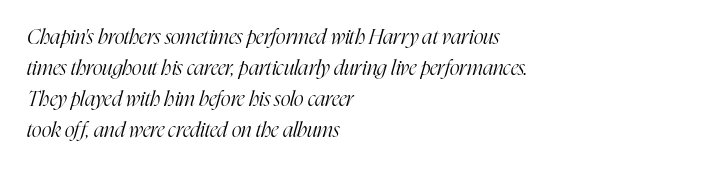
The image shows 21 px text type, italic (leaning right); set left-aligned, normal line spacing (1.48x), normal letter spacing, not underlined.
